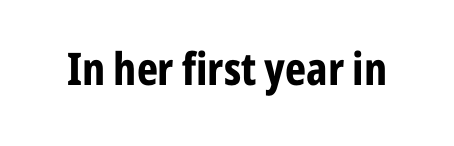
Q: Is the text bold? A: Yes.
Q: Is the text italic (slanted)? A: No, it is upright.
Q: Is the typeface a serif or a sans-serif typeface? A: Sans-serif.
Q: Is the text underlined? A: No.
Q: Is the spacing between letters normal or unusually wide? A: Normal.
Q: Width (condensed, normal, or wide)? A: Condensed.
Q: Stroke contrast? A: Low.
Q: x-height? A: Medium.
Q: Monospaced? A: No.
